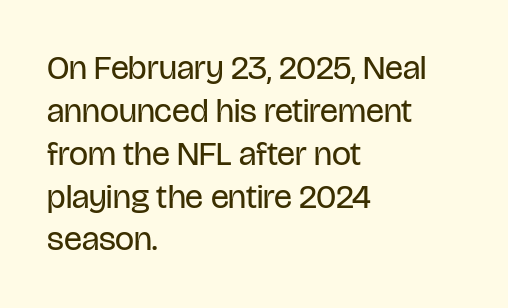
The image shows 34 px regular-weight, condensed sans-serif type, upright; set left-aligned, normal line spacing (1.26x), normal letter spacing, not underlined; low stroke contrast and a large x-height.
